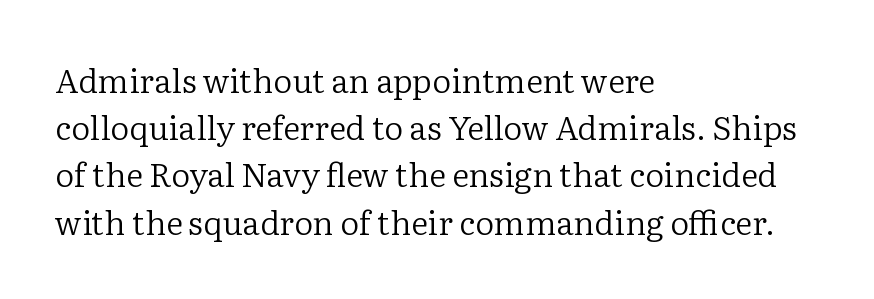
Q: Is the text bold? A: No.
Q: Is the text italic (slanted)? A: No, it is upright.
Q: Is the typeface a serif or a sans-serif typeface? A: Serif.
Q: Is the text underlined? A: No.
Q: How is the paragraph aligned? A: Left-aligned.
Q: Is the spacing between letters normal or unusually wide? A: Normal.
Q: Is the spacing between lines tight, normal or loose? A: Normal.
Q: Width (condensed, normal, or wide)? A: Normal.
Q: Stroke contrast? A: Low.
Q: x-height? A: Medium.
Q: Monospaced? A: No.
